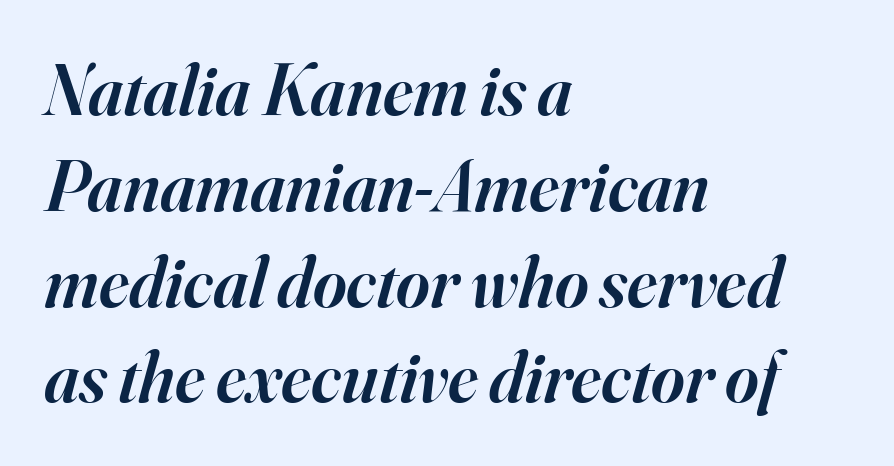
The image shows 72 px semibold serif type, italic (leaning right); set left-aligned, normal line spacing (1.33x), normal letter spacing, not underlined; high stroke contrast and a small x-height.
